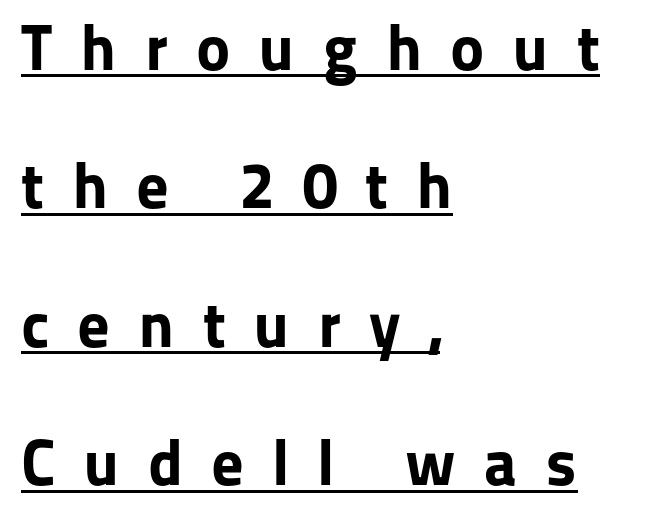
Q: Is the text bold? A: Yes.
Q: Is the text italic (slanted)? A: No, it is upright.
Q: Is the typeface a serif or a sans-serif typeface? A: Sans-serif.
Q: Is the text underlined? A: Yes.
Q: How is the paragraph aligned? A: Left-aligned.
Q: Is the spacing between letters normal or unusually wide? A: Unusually wide.
Q: Is the spacing between lines tight, normal or loose? A: Loose.
Q: Width (condensed, normal, or wide)? A: Normal.
Q: Stroke contrast? A: Low.
Q: x-height? A: Medium.
Q: Monospaced? A: No.
